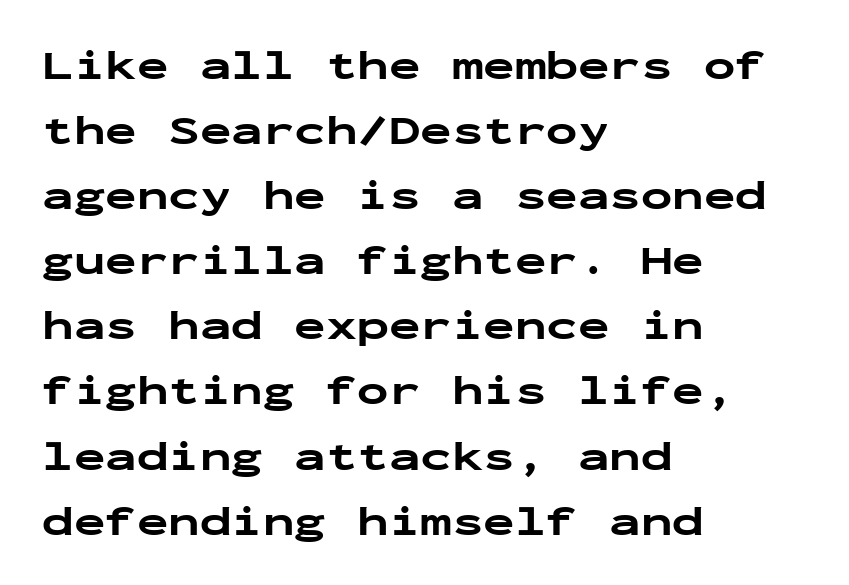
Q: Is the text bold? A: Yes.
Q: Is the text italic (slanted)? A: No, it is upright.
Q: Is the typeface a serif or a sans-serif typeface? A: Sans-serif.
Q: Is the text underlined? A: No.
Q: How is the paragraph aligned? A: Left-aligned.
Q: Is the spacing between letters normal or unusually wide? A: Normal.
Q: Is the spacing between lines tight, normal or loose? A: Normal.
Q: Width (condensed, normal, or wide)? A: Wide.
Q: Stroke contrast? A: Low.
Q: x-height? A: Medium.
Q: Monospaced? A: Yes.
